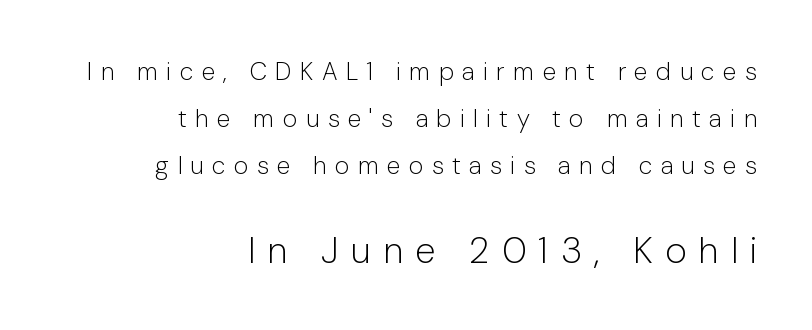
{"serif": "no", "italic": "no", "bold": "no", "weight": "light", "width": "normal", "stroke_contrast": "low", "x_height": "medium", "monospaced": "no", "underline": "no", "align": "right", "line_spacing_ratio": 1.88, "letter_spacing": "wide", "letter_spacing_em": 0.33, "larger_block": "second", "size_ratio": 1.48, "glyph_px": 37}
